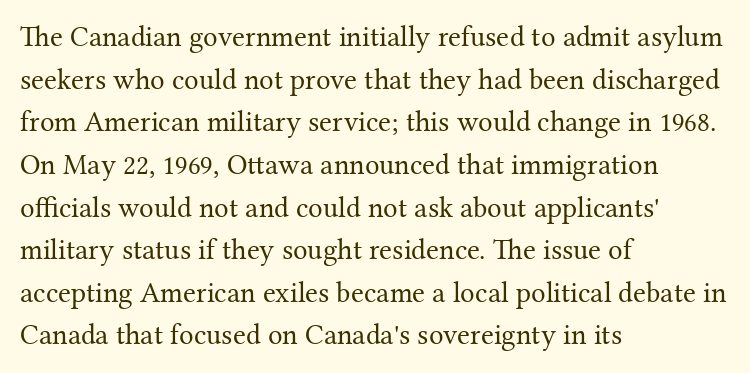
Weight: not bold — regular or lighter. Casual observation: everything's shoved over to the left. The typography opts for an upright posture over an oblique one. This sample has the flowing, uneven cadence of proportional lettering. This block has exactly the height ordinary leading produces. Only glyphs here, with clear space below each row.
